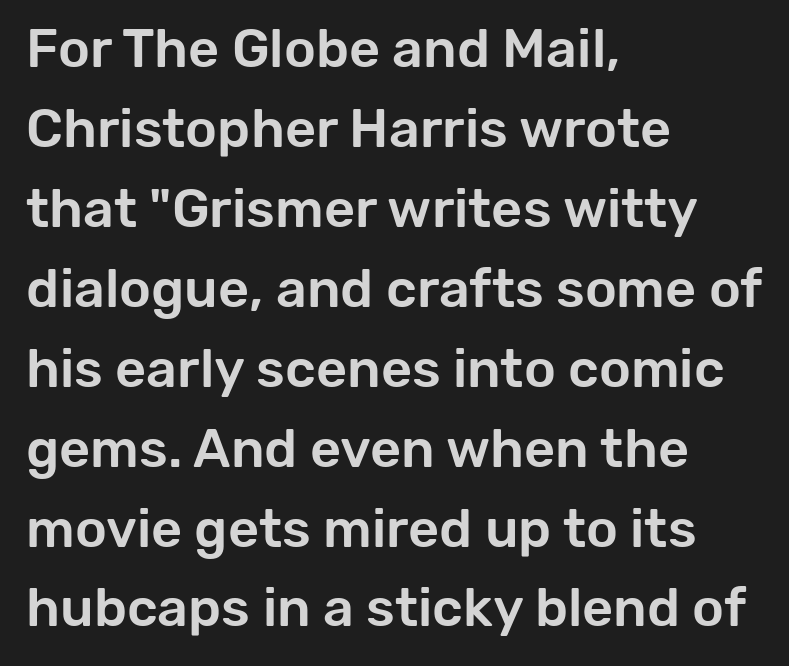
{"serif": "no", "italic": "no", "width": "normal", "stroke_contrast": "low", "x_height": "medium", "monospaced": "no", "underline": "no", "align": "left", "line_spacing": "normal", "line_spacing_ratio": 1.48, "letter_spacing": "normal", "letter_spacing_em": 0.0, "glyph_px": 54}
